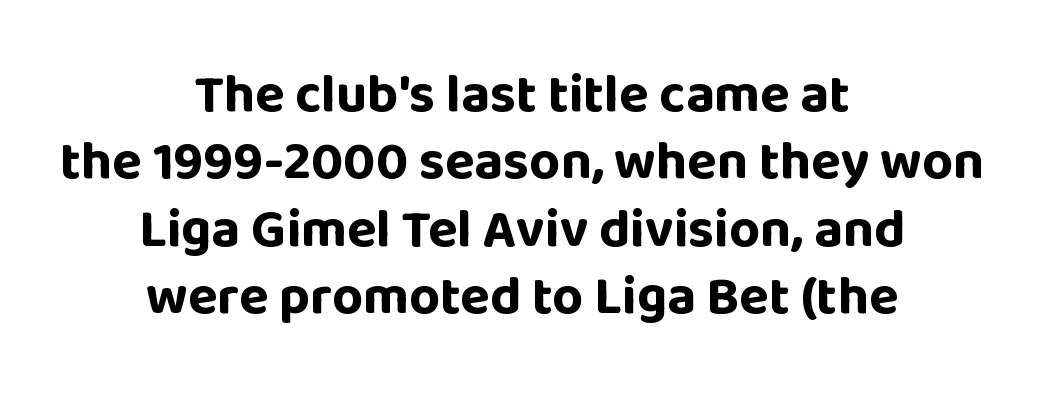
Do the characters align in a grid? No, the font is proportional. The glyphs in this specimen are sans serif. In CSS terms this would be text-align: center. These words are printed bold, with thick strokes throughout. The block of text has a typical density, with ordinary space between rows. Between one letter and the next there's only the usual sliver of space.
